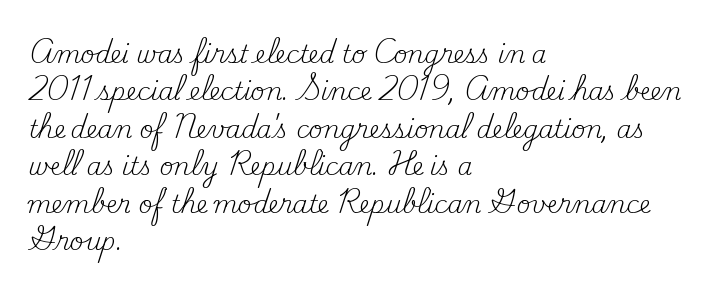
The image shows 24 px text type; set left-aligned, normal line spacing (1.56x), normal letter spacing, not underlined.
